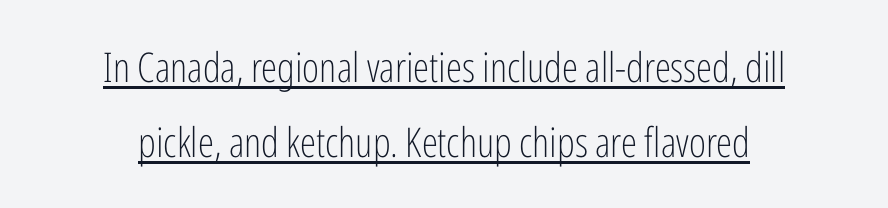
{"serif": "no", "italic": "no", "bold": "no", "weight": "light", "width": "condensed", "stroke_contrast": "low", "x_height": "medium", "monospaced": "no", "underline": "yes", "align": "center", "line_spacing_ratio": 1.82, "letter_spacing": "normal", "letter_spacing_em": 0.0, "glyph_px": 41}
